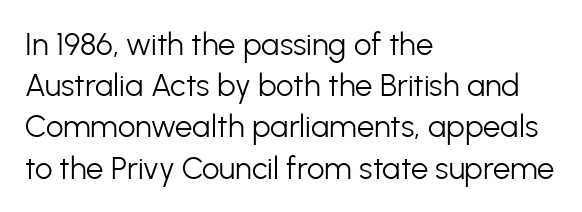
Q: Is the text bold? A: No.
Q: Is the text italic (slanted)? A: No, it is upright.
Q: Is the typeface a serif or a sans-serif typeface? A: Sans-serif.
Q: Is the text underlined? A: No.
Q: How is the paragraph aligned? A: Left-aligned.
Q: Is the spacing between letters normal or unusually wide? A: Normal.
Q: Is the spacing between lines tight, normal or loose? A: Normal.
Q: Width (condensed, normal, or wide)? A: Normal.
Q: Stroke contrast? A: Low.
Q: x-height? A: Medium.
Q: Monospaced? A: No.
